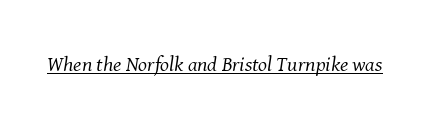
Would a proofreader flag this as italicized? Yes. The string is rendered with underlining switched on. Is this a heavy cut? Hardly; it is regular or lighter. There is no visible air inserted between adjacent glyphs.
